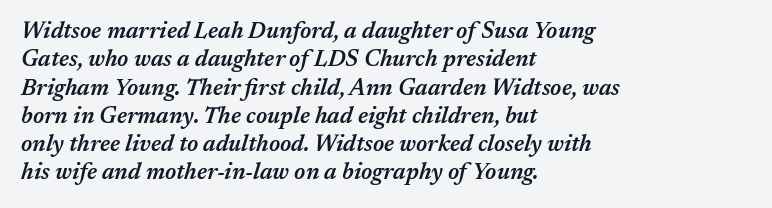
{"italic": "yes", "lean": "right", "slant_degrees": 17, "bold": "semi", "underline": "no", "align": "left", "line_spacing_ratio": 1.23, "letter_spacing": "normal", "letter_spacing_em": 0.0, "glyph_px": 23}
